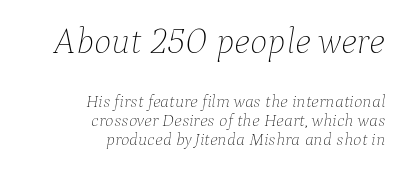
Words float on clear page, feet unadorned. The face used here has a pronounced slope to its letters. The designer dialed line spacing down below the default. The strokes carry an ordinary text weight at most. The face used here appears at its bigger size in the upper chunk.
